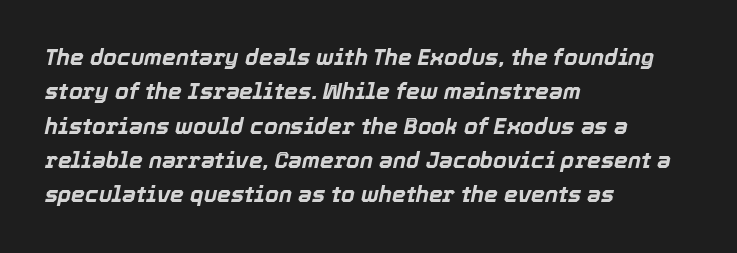
The image shows 22 px bold type, italic (leaning right); set left-aligned, normal line spacing (1.56x), normal letter spacing, not underlined.
